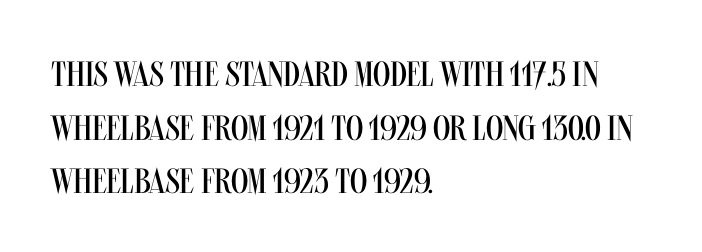
{"serif": "no", "italic": "no", "bold": "no", "weight": "regular", "width": "condensed", "stroke_contrast": "medium", "x_height": "large", "monospaced": "no", "underline": "no", "align": "left", "line_spacing": "normal", "line_spacing_ratio": 1.53, "letter_spacing": "normal", "letter_spacing_em": 0.0, "glyph_px": 35}
